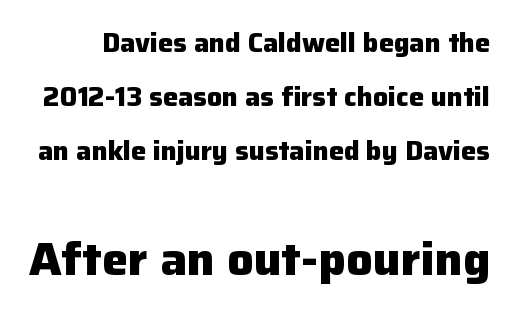
The typesetting leans heavy: a genuine bold. Note the varied advance widths — an 'i' is clearly narrower than an 'm'. Lines of text with bare space underneath. Bigger letters appear in the bottom chunk; the top chunk is reduced.
